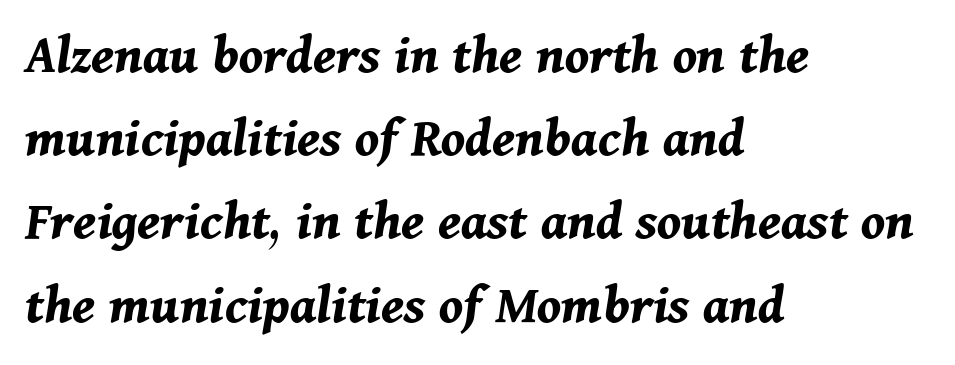
Q: Is the text bold? A: Yes.
Q: Is the text italic (slanted)? A: Yes, it leans right by about 11 degrees.
Q: Is the text underlined? A: No.
Q: How is the paragraph aligned? A: Left-aligned.
Q: Is the spacing between letters normal or unusually wide? A: Normal.
Q: Is the spacing between lines tight, normal or loose? A: Normal.
Q: Width (condensed, normal, or wide)? A: Normal.
Q: Stroke contrast? A: Medium.
Q: x-height? A: Medium.
Q: Monospaced? A: No.
